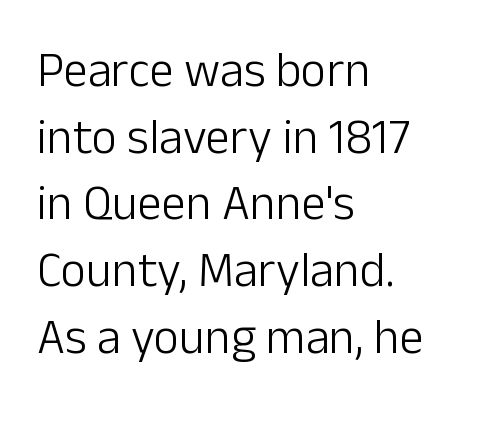
Decoration check: the copy has no underline. Tall strokes in this sample are plumb rather than angled. Is this a fixed-width face? No — the glyphs have proportional, varying widths. A typesetter would call this zero additional tracking.
